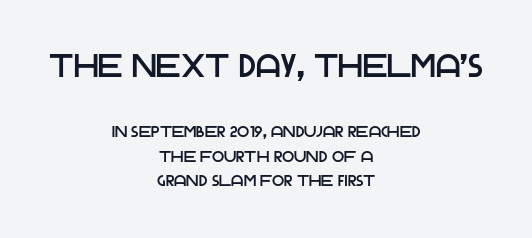
Varying glyph widths throughout — classic text-font behaviour. The lines in this sample share a center point and differ in where they start and stop. Has an underline been added? It has not. Larger block? The one above; the one below is distinctly smaller.
